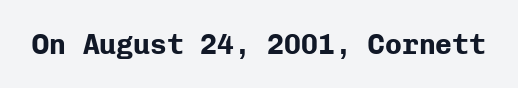
Unmarked baselines from the first word to the last. The rendering shows plain stroke endings on the letterforms — a sans-serif design. Compared with typical body copy, the letter spacing here is the same. Spacing verdict: monospaced, one width for all characters.
